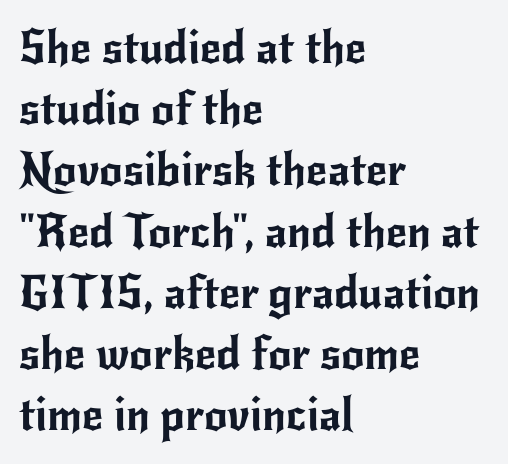
The image shows 46 px sans-serif type, upright; set left-aligned, normal line spacing (1.33x), normal letter spacing, not underlined; low stroke contrast and a small x-height.
